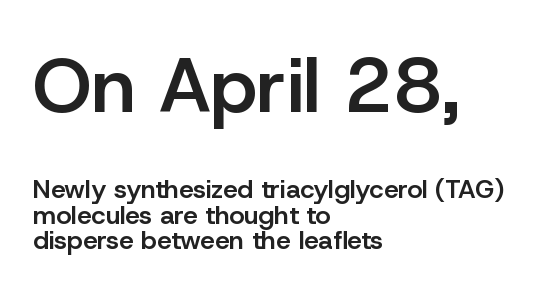
Does the type have serifs? No, each stem ends abruptly. Is this a fixed-width face? No — the glyphs have proportional, varying widths. It's the straight-up-and-down kind of type. Regarding leading, the lines here are crowded together. The string is rendered with underlining switched off.
